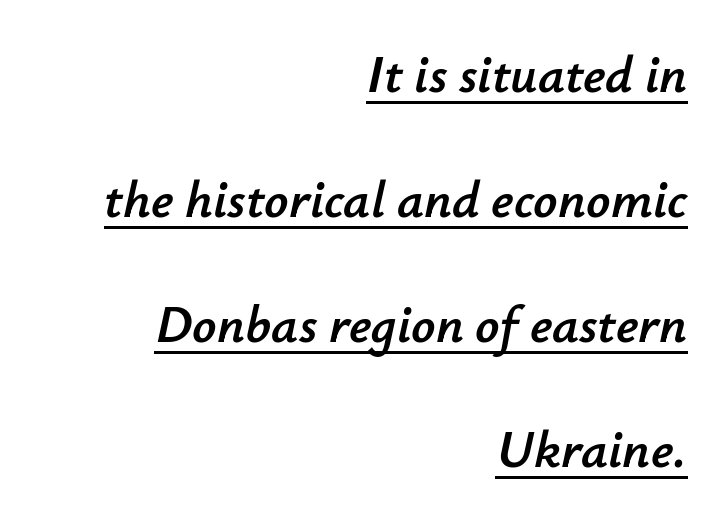
This is underlined copy, the kind a proofreader might mark for attention. Summary of vertical rhythm: relaxed, with wide interline spacing. No extra tracking has been applied to these lines. Is the block centered? No — it sits flush against the right margin. In terms of posture, this sample is oblique.
